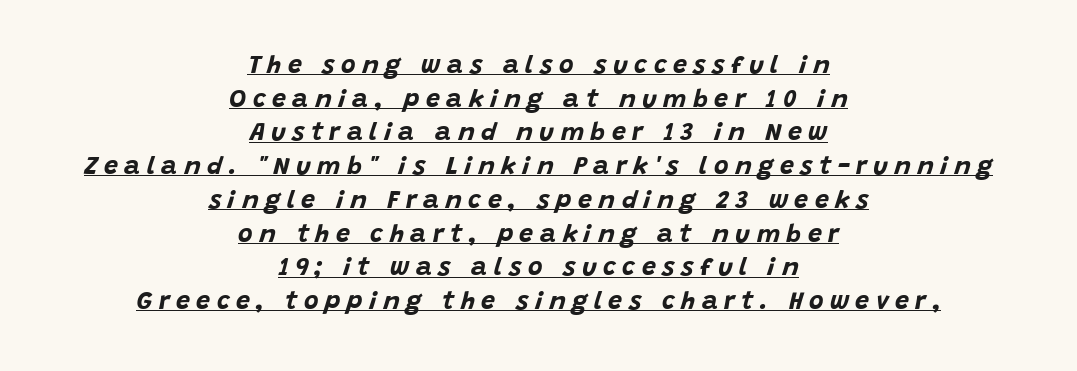
{"italic": "yes", "lean": "right", "slant_degrees": 15, "bold": "yes", "underline": "yes", "align": "center", "line_spacing": "normal", "line_spacing_ratio": 1.35, "letter_spacing": "wide", "letter_spacing_em": 0.26, "glyph_px": 25}
